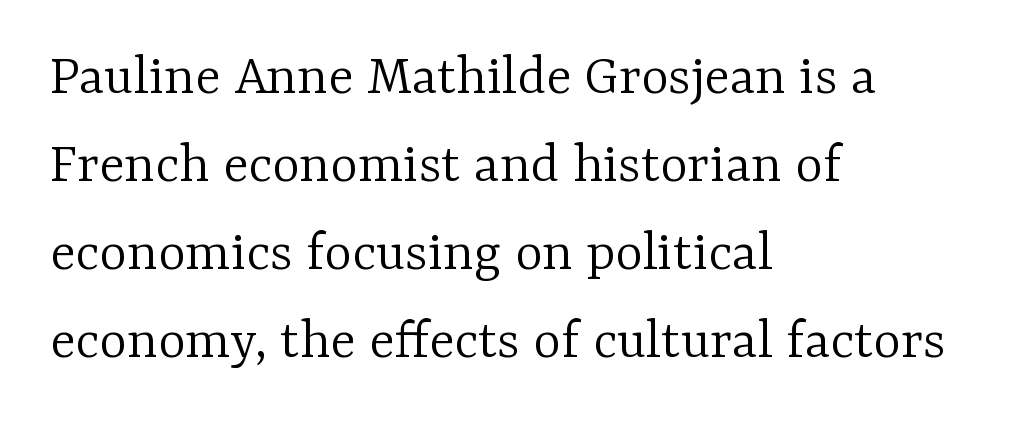
{"serif": "yes", "italic": "no", "bold": "no", "weight": "light", "width": "normal", "stroke_contrast": "low", "x_height": "medium", "monospaced": "no", "underline": "no", "align": "left", "line_spacing": "normal", "line_spacing_ratio": 1.49, "letter_spacing": "normal", "letter_spacing_em": 0.0, "glyph_px": 59}
